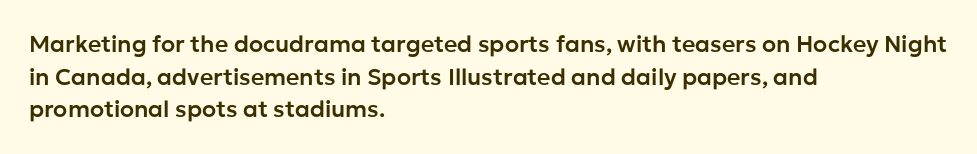
{"italic": "no", "underline": "no", "align": "left", "line_spacing": "normal", "line_spacing_ratio": 1.42, "letter_spacing": "normal", "letter_spacing_em": 0.0, "glyph_px": 23}
